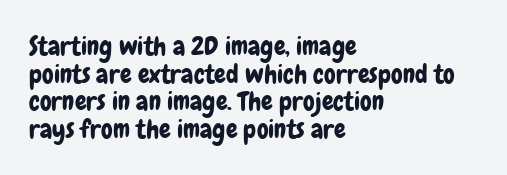
Q: Is the text italic (slanted)? A: No, it is upright.
Q: Is the text underlined? A: No.
Q: How is the paragraph aligned? A: Left-aligned.
Q: Is the spacing between letters normal or unusually wide? A: Normal.
Q: Is the spacing between lines tight, normal or loose? A: Tight.
